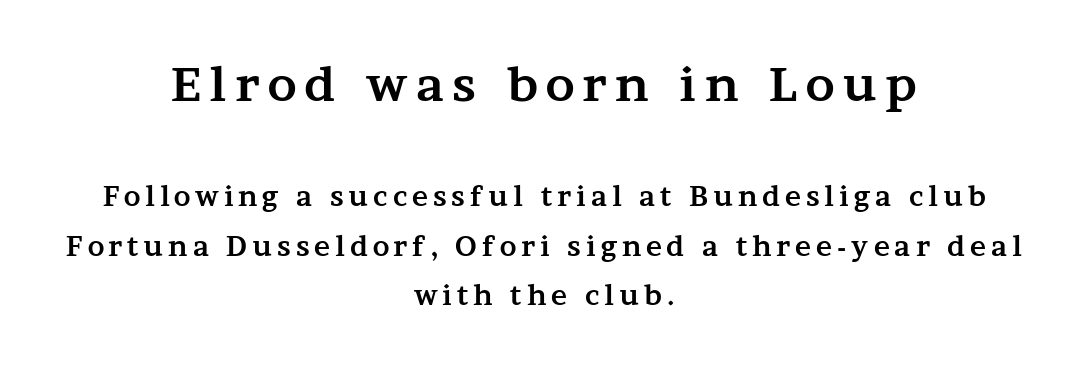
{"serif": "yes", "italic": "no", "bold": "yes", "weight": "bold", "width": "wide", "stroke_contrast": "medium", "x_height": "medium", "monospaced": "no", "underline": "no", "align": "center", "line_spacing_ratio": 1.84, "larger_block": "first", "size_ratio": 1.74, "glyph_px": 47}
